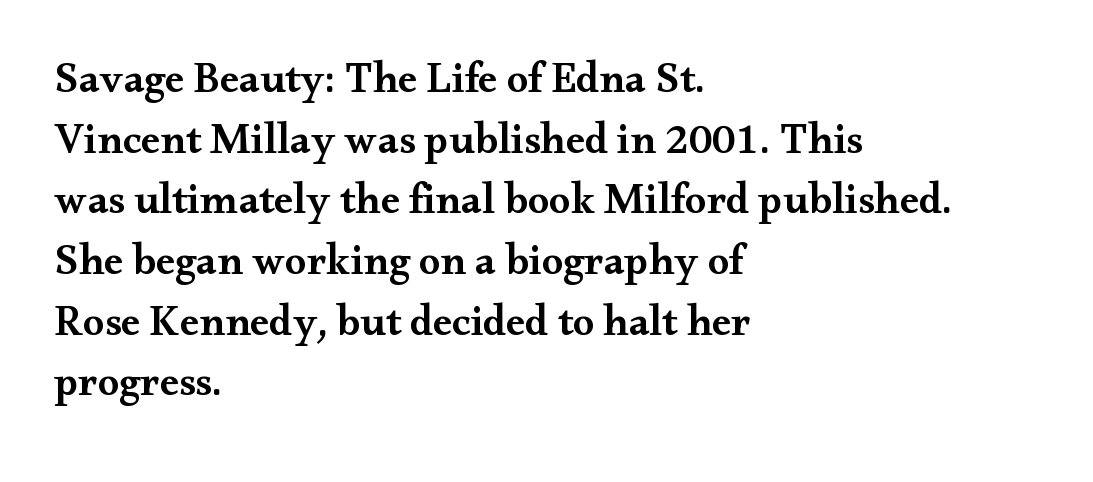
The image shows 43 px semibold, wide serif type, upright; set left-aligned, normal line spacing (1.41x), normal letter spacing, not underlined; medium stroke contrast and a small x-height.
